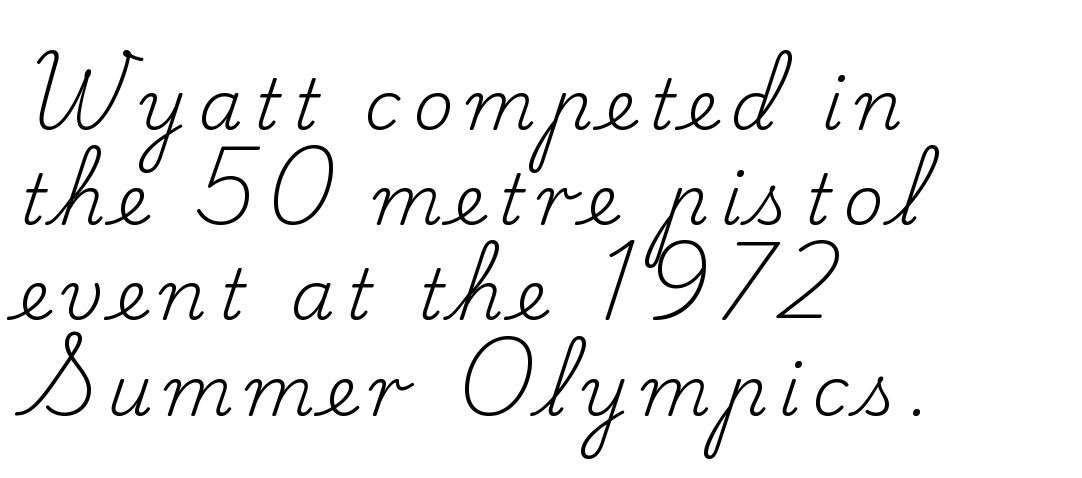
The image shows 70 px regular-weight serif type; set left-aligned, normal line spacing (1.36x), not underlined; low stroke contrast and a small x-height.
